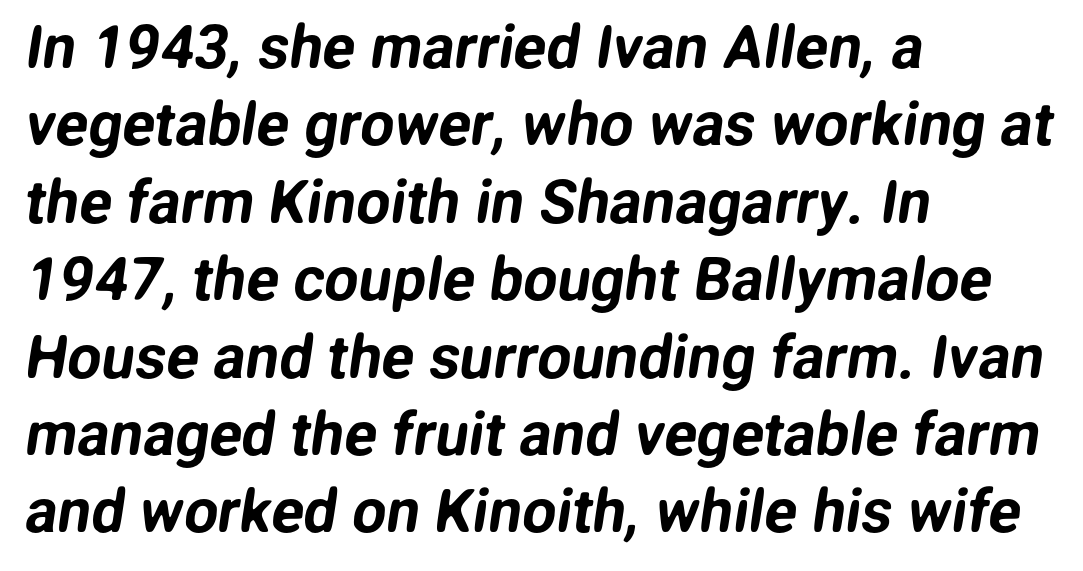
The image shows 60 px sans-serif type; set left-aligned, normal line spacing (1.29x), normal letter spacing, not underlined; low stroke contrast and a medium x-height.
